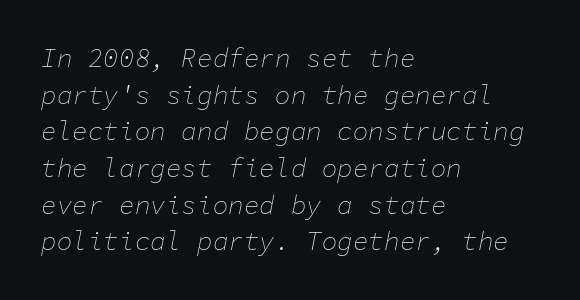
{"italic": "yes", "lean": "right", "slant_degrees": 11, "bold": "no", "underline": "no", "align": "left", "line_spacing": "normal", "line_spacing_ratio": 1.41, "letter_spacing": "normal", "letter_spacing_em": 0.0, "glyph_px": 26}
